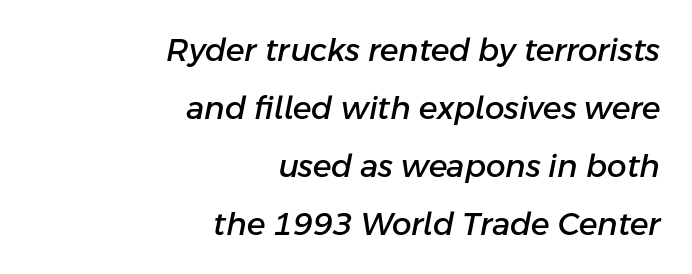
{"italic": "yes", "lean": "right", "slant_degrees": 11, "width": "normal", "stroke_contrast": "low", "x_height": "medium", "monospaced": "no", "underline": "no", "align": "right", "line_spacing_ratio": 1.87, "letter_spacing": "normal", "letter_spacing_em": 0.0, "glyph_px": 31}
